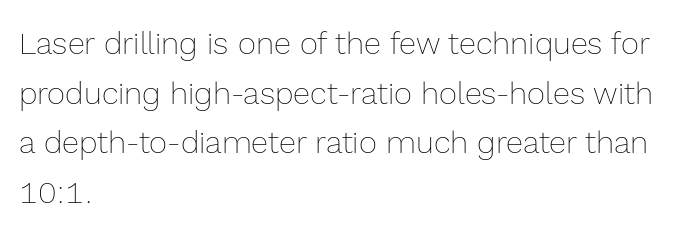
The image shows 31 px thin type, upright; set left-aligned, normal line spacing (1.6x), normal letter spacing, not underlined; a medium x-height.
